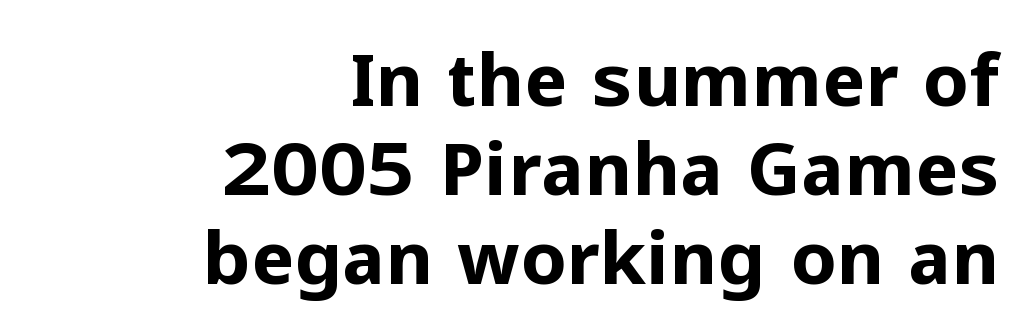
{"serif": "no", "italic": "no", "bold": "yes", "weight": "bold", "width": "normal", "stroke_contrast": "low", "x_height": "medium", "monospaced": "no", "underline": "no", "align": "right", "line_spacing_ratio": 1.22, "letter_spacing": "normal", "letter_spacing_em": 0.0, "glyph_px": 73}
